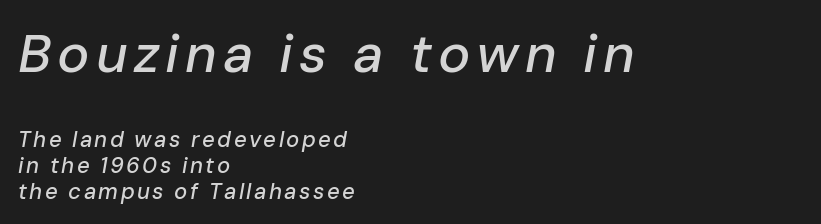
Decoration check: the copy has no underline. These lines are rendered in a variable-pitch font. The text carries the slant typical of an italic or oblique font. Two sizes are in play, and the larger belongs to the first block. A classic flush-left, rag-right setting is used for this passage.
